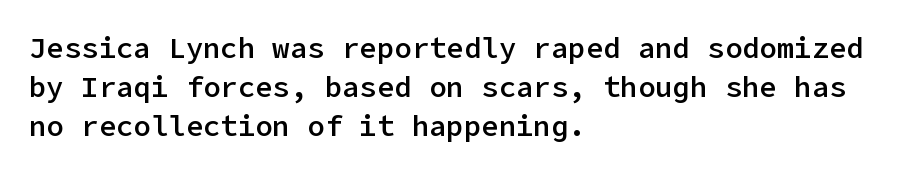
Designer's note — italics off, roman on. Plain, unruled lines of type. The rendering shows plain stroke endings on the letterforms — a sans-serif design. This rendering leaves character spacing at its baseline value.
